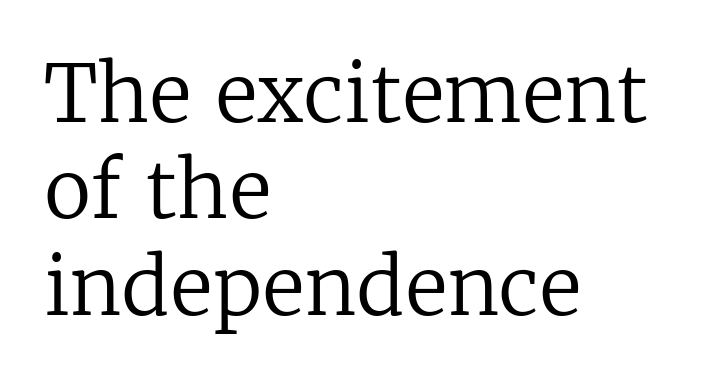
The image shows 79 px regular-weight serif type, upright; set left-aligned, line spacing 1.22x, normal letter spacing, not underlined; low stroke contrast and a medium x-height.
